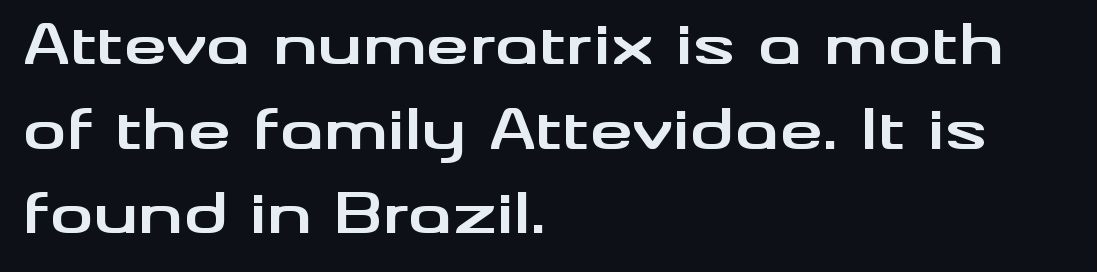
Q: Is the text bold? A: Yes.
Q: Is the text italic (slanted)? A: No, it is upright.
Q: Is the typeface a serif or a sans-serif typeface? A: Sans-serif.
Q: Is the text underlined? A: No.
Q: How is the paragraph aligned? A: Left-aligned.
Q: Is the spacing between letters normal or unusually wide? A: Normal.
Q: Is the spacing between lines tight, normal or loose? A: Normal.
Q: Width (condensed, normal, or wide)? A: Wide.
Q: Stroke contrast? A: Medium.
Q: x-height? A: Small.
Q: Monospaced? A: No.
